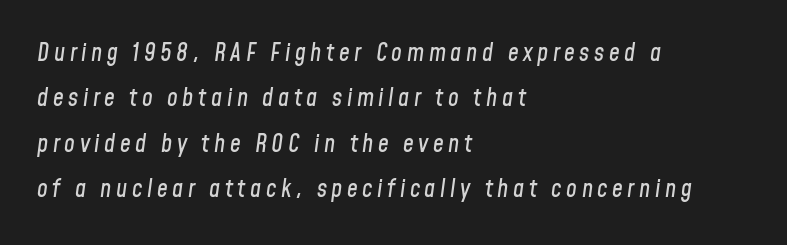
The image shows 24 px text type, italic (leaning right); set left-aligned, line spacing 1.89x, not underlined.
